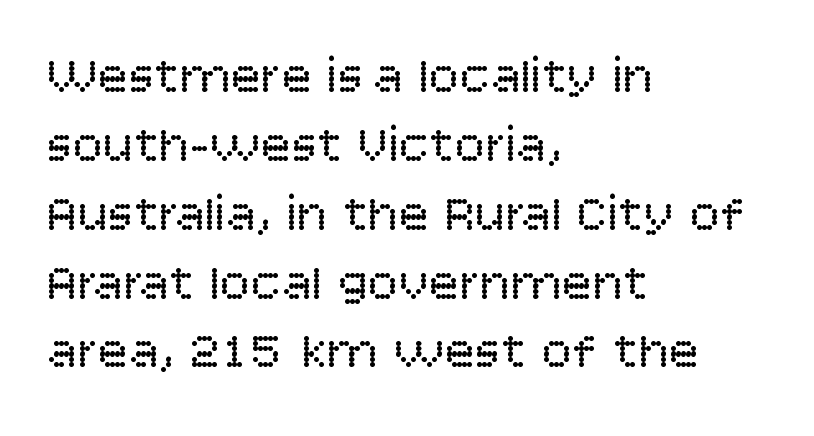
Q: Is the text bold? A: No.
Q: Is the text italic (slanted)? A: No, it is upright.
Q: Is the typeface a serif or a sans-serif typeface? A: Sans-serif.
Q: Is the text underlined? A: No.
Q: How is the paragraph aligned? A: Left-aligned.
Q: Is the spacing between letters normal or unusually wide? A: Normal.
Q: Is the spacing between lines tight, normal or loose? A: Normal.
Q: Width (condensed, normal, or wide)? A: Normal.
Q: Stroke contrast? A: Low.
Q: x-height? A: Large.
Q: Monospaced? A: No.
